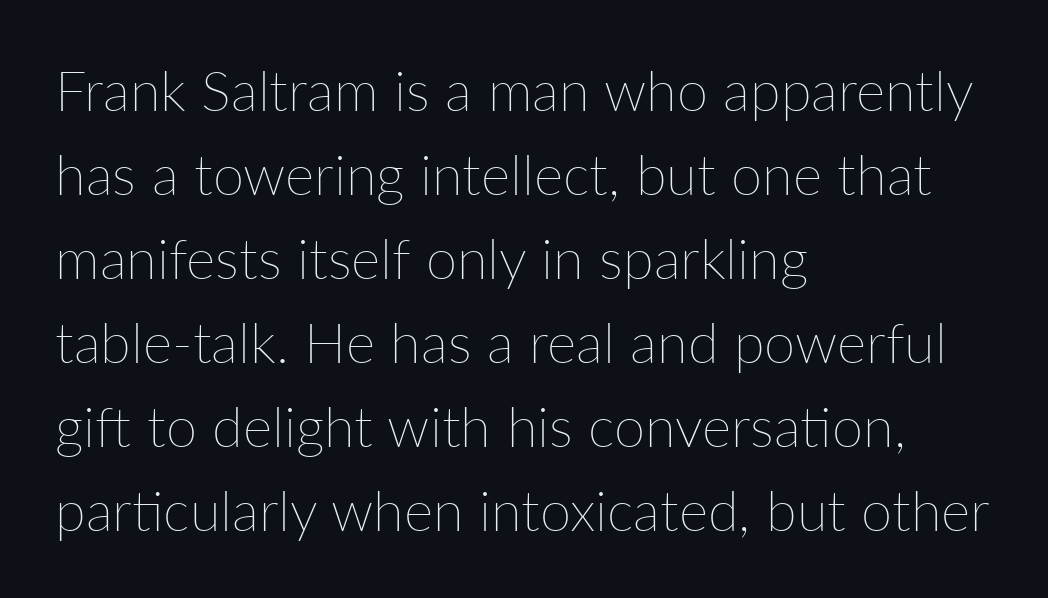
{"italic": "no", "bold": "no", "weight": "thin", "width": "normal", "stroke_contrast": "low", "x_height": "medium", "monospaced": "no", "underline": "no", "align": "left", "line_spacing": "normal", "line_spacing_ratio": 1.5, "letter_spacing": "normal", "letter_spacing_em": 0.0, "glyph_px": 56}
